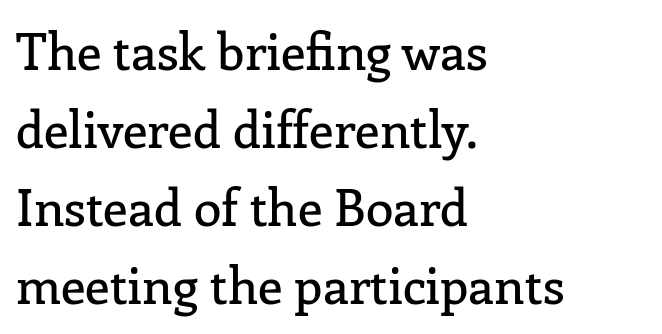
The image shows 50 px serif type, upright; set left-aligned, normal line spacing (1.56x), normal letter spacing, not underlined; low stroke contrast and a medium x-height.
